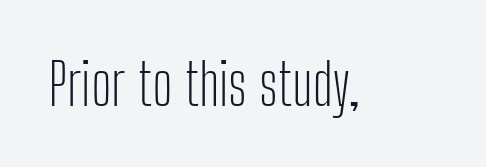
The image shows 58 px light, condensed sans-serif type, upright; set normal letter spacing, not underlined; low stroke contrast and a medium x-height.
